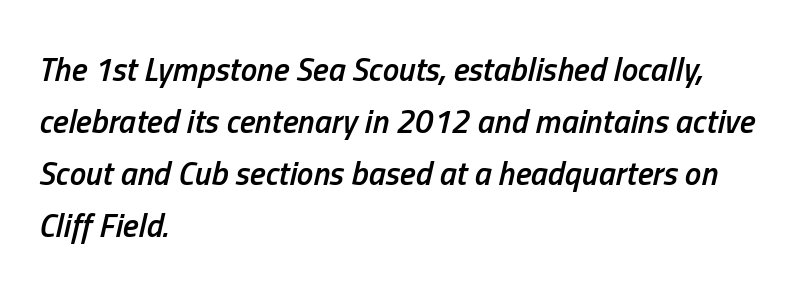
Quick note: interline space is typical. The sample has been set in demibold, a notch under bold. Spacing verdict: proportional, widths tailored to each character. This sample is left-justified, so line endings fall wherever the words run out. Descender tails drop into unmarked territory.
